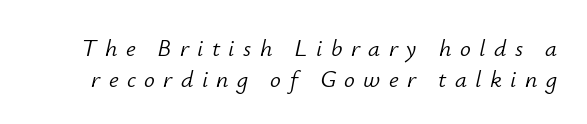
The image shows 24 px text type, italic (leaning right); set normal line spacing (1.29x), unusually wide letter spacing (+0.35 em), not underlined.
